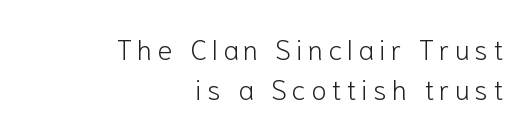
{"serif": "no", "italic": "no", "bold": "no", "weight": "light", "width": "normal", "stroke_contrast": "low", "x_height": "medium", "monospaced": "no", "underline": "no", "align": "right", "line_spacing": "normal", "line_spacing_ratio": 1.43, "glyph_px": 28}
